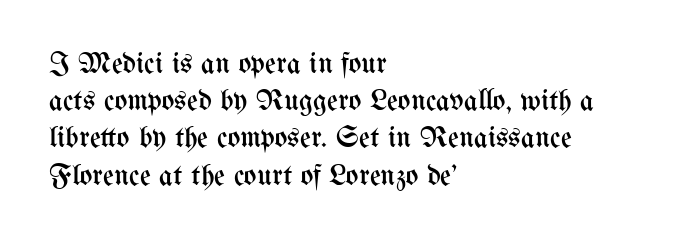
In CSS terms this would be text-align: left. Lines of text with bare space underneath. No italicization has been applied; the sample stays upright. The letterforms sit shoulder to shoulder at normal distance. The face used here is proportionally spaced, like ordinary book or web type.
